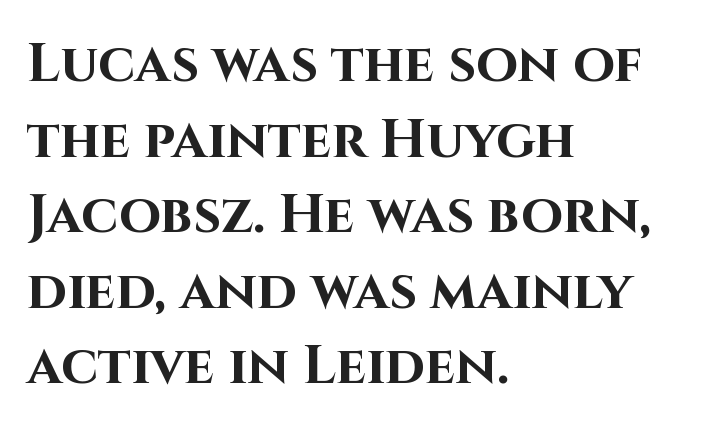
The image shows 54 px bold sans-serif type, upright; set left-aligned, normal line spacing (1.4x), normal letter spacing, not underlined; high stroke contrast and a large x-height.
